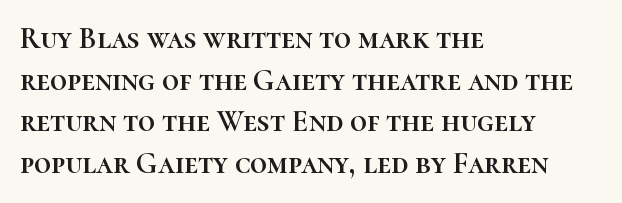
Q: Is the text italic (slanted)? A: No, it is upright.
Q: Is the text underlined? A: No.
Q: How is the paragraph aligned? A: Left-aligned.
Q: Is the spacing between letters normal or unusually wide? A: Normal.
Q: Is the spacing between lines tight, normal or loose? A: Normal.
Q: Width (condensed, normal, or wide)? A: Normal.
Q: Stroke contrast? A: High.
Q: x-height? A: Medium.
Q: Monospaced? A: No.
